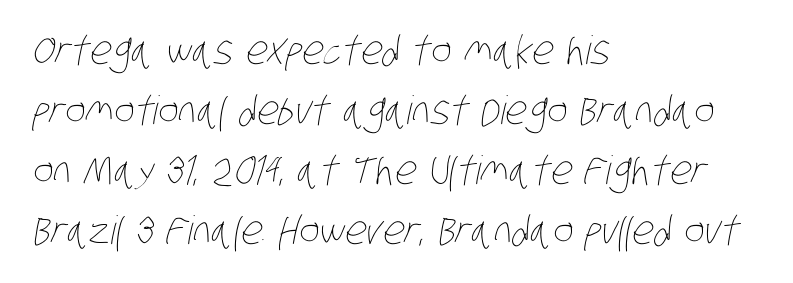
{"bold": "no", "weight": "thin", "width": "condensed", "stroke_contrast": "low", "x_height": "large", "monospaced": "no", "underline": "no", "align": "left", "line_spacing": "normal", "line_spacing_ratio": 1.54, "letter_spacing": "normal", "letter_spacing_em": 0.0, "glyph_px": 39}
